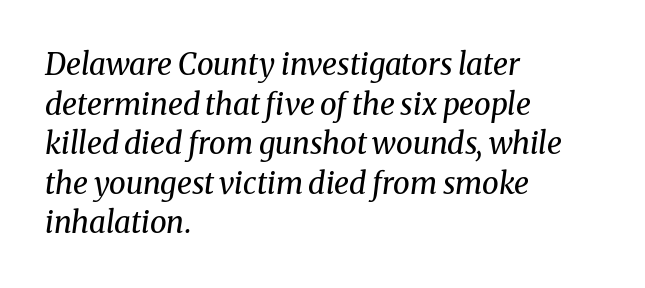
Compared with ordinary roman type, these characters are visibly tilted. Regarding serifs, this sample has them. The passage shown is not underscored anywhere. Letters have the restrained weight of plain body copy at most. Honestly, the letter spacing is just normal — you wouldn't notice it. The block of text has a typical density, with ordinary space between rows.
